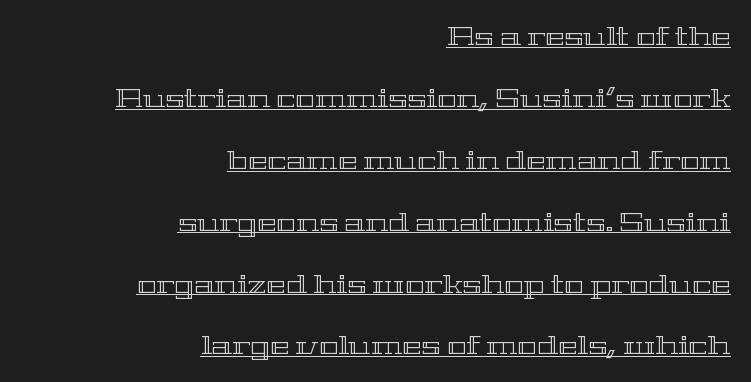
{"italic": "no", "underline": "yes", "align": "right", "line_spacing": "loose", "line_spacing_ratio": 2.38, "letter_spacing": "normal", "letter_spacing_em": 0.0, "glyph_px": 26}
